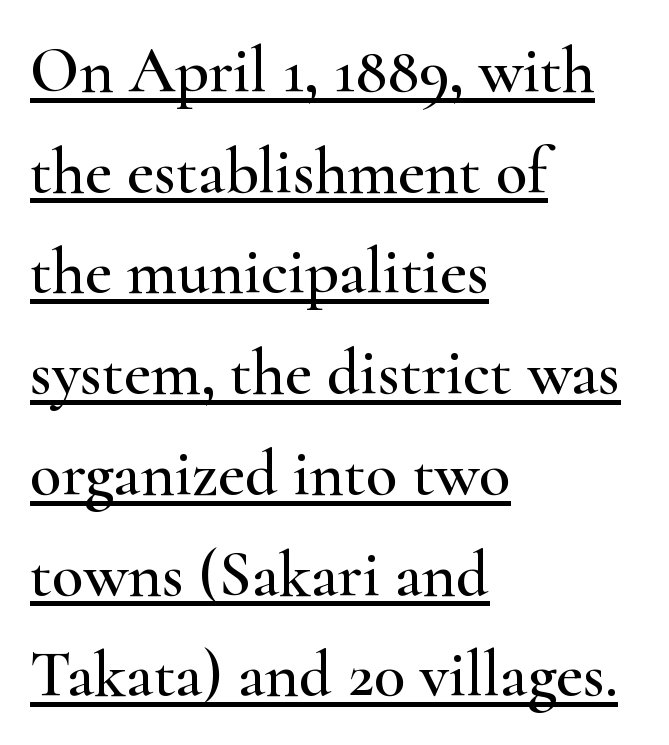
{"serif": "yes", "italic": "no", "width": "wide", "stroke_contrast": "high", "x_height": "small", "monospaced": "no", "underline": "yes", "align": "left", "line_spacing": "normal", "line_spacing_ratio": 1.55, "letter_spacing": "normal", "letter_spacing_em": 0.0, "glyph_px": 65}
